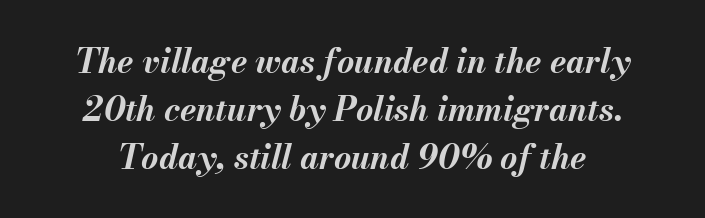
Would a proofreader flag this as italicized? Yes. A typesetter would call this proportional, since set widths differ per character. The gaps between neighbouring characters are ordinary and unremarkable. Notice how descenders clear the ascenders below comfortably — that's standard leading. Casual observation: everything's sitting right in the middle. Look at the stroke-to-counter ratio: heavy, a bold.
